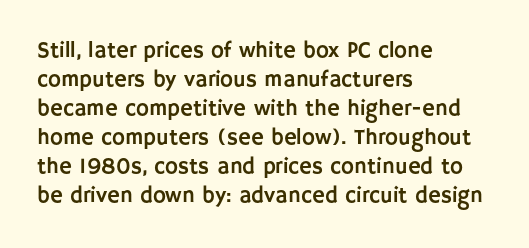
Q: Is the text italic (slanted)? A: No, it is upright.
Q: Is the text underlined? A: No.
Q: How is the paragraph aligned? A: Left-aligned.
Q: Is the spacing between letters normal or unusually wide? A: Normal.
Q: Is the spacing between lines tight, normal or loose? A: Normal.
